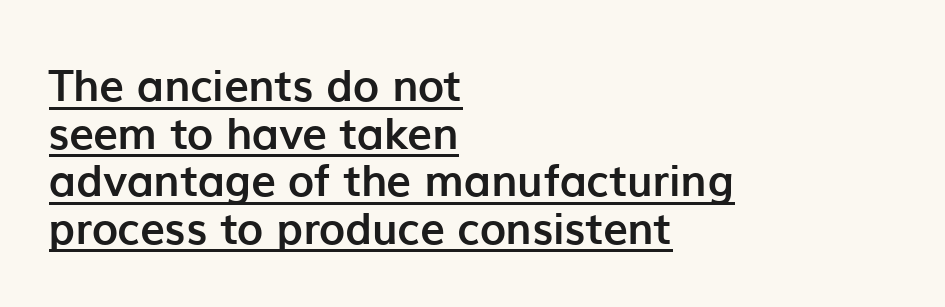
The image shows 44 px semibold sans-serif type, upright; set left-aligned, tight line spacing (1.08x), normal letter spacing, underlined; low stroke contrast and a medium x-height.
